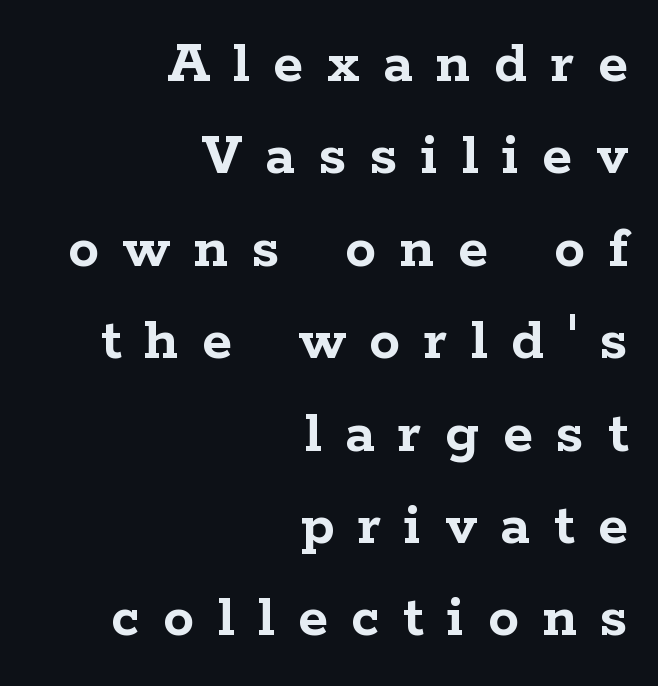
Q: Is the text bold? A: Yes.
Q: Is the text italic (slanted)? A: No, it is upright.
Q: Is the typeface a serif or a sans-serif typeface? A: Serif.
Q: Is the text underlined? A: No.
Q: How is the paragraph aligned? A: Right-aligned.
Q: Is the spacing between letters normal or unusually wide? A: Unusually wide.
Q: Is the spacing between lines tight, normal or loose? A: Normal.
Q: Width (condensed, normal, or wide)? A: Wide.
Q: Stroke contrast? A: Low.
Q: x-height? A: Medium.
Q: Monospaced? A: No.
